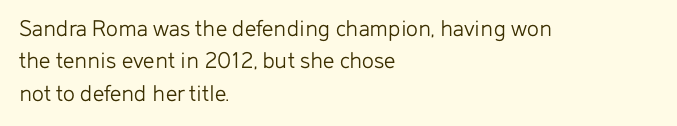
The words here are not underlined. Whoever set this chose a conventional vertical rhythm. Honestly, the letter spacing is just normal — you wouldn't notice it. Tall strokes in this sample are plumb rather than angled. Compared with a centered layout, this one pins lines to the left instead. The weight tops out at a normal text grade.
